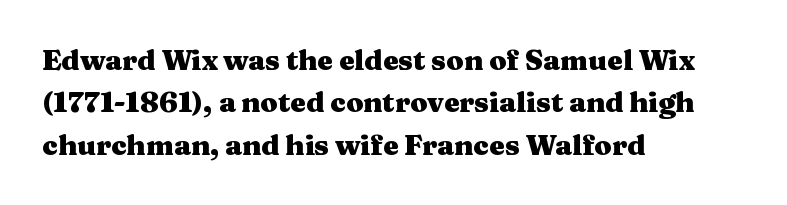
Left-aligned paragraph, ragged on the right. A typesetter would label this face a serif. This rendering leaves character spacing at its baseline value. Descender tails drop into unmarked territory. Vertical strokes here are truly vertical.
